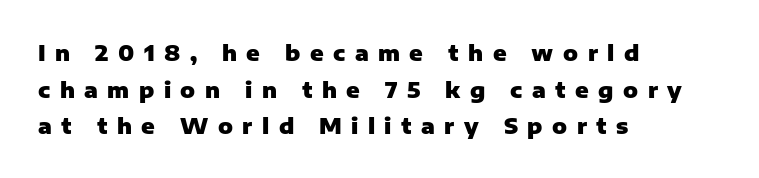
{"italic": "no", "bold": "yes", "underline": "no", "align": "left", "line_spacing": "normal", "line_spacing_ratio": 1.67, "letter_spacing": "wide", "letter_spacing_em": 0.43, "glyph_px": 22}
